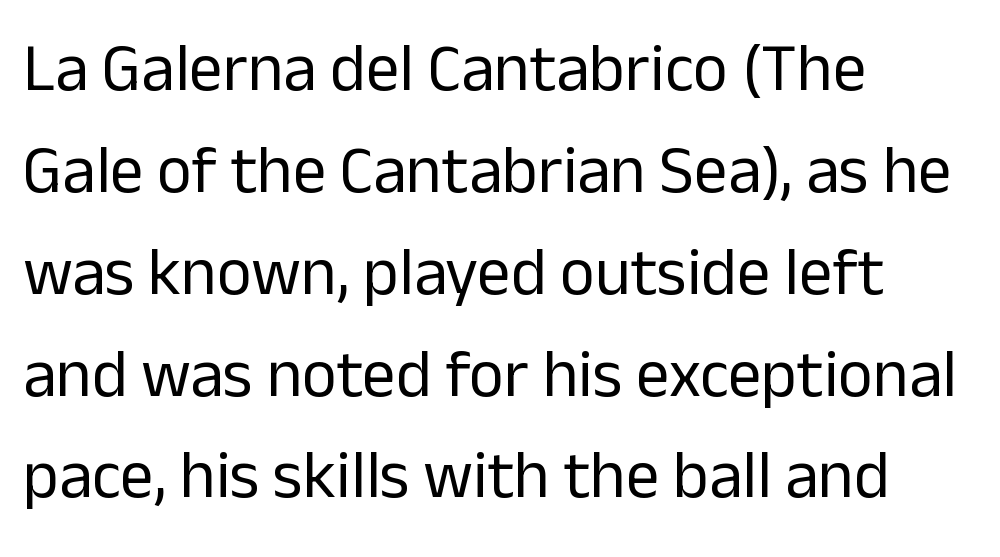
{"serif": "no", "italic": "no", "bold": "no", "weight": "regular", "width": "normal", "stroke_contrast": "low", "x_height": "medium", "monospaced": "no", "underline": "no", "align": "left", "line_spacing": "normal", "line_spacing_ratio": 1.52, "letter_spacing": "normal", "letter_spacing_em": 0.0, "glyph_px": 67}
